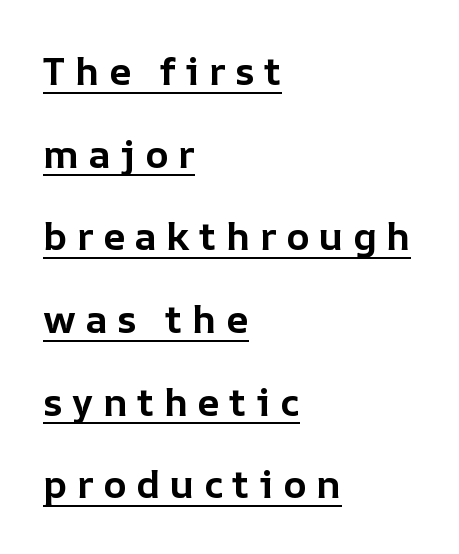
{"italic": "no", "bold": "yes", "weight": "bold", "width": "normal", "stroke_contrast": "low", "x_height": "medium", "monospaced": "no", "underline": "yes", "align": "left", "line_spacing": "loose", "line_spacing_ratio": 2.12, "letter_spacing": "wide", "letter_spacing_em": 0.24, "glyph_px": 39}
